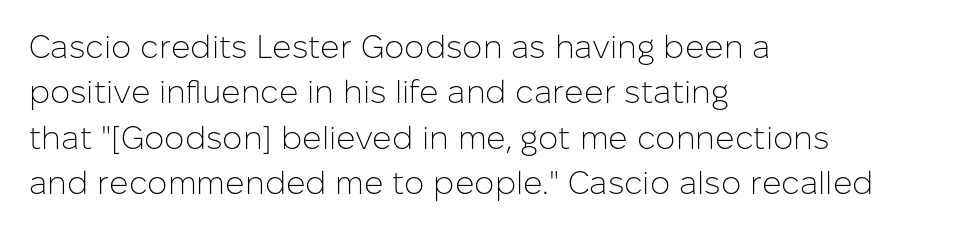
{"serif": "no", "italic": "no", "bold": "no", "weight": "light", "width": "normal", "stroke_contrast": "low", "x_height": "medium", "monospaced": "no", "underline": "no", "align": "left", "line_spacing": "normal", "line_spacing_ratio": 1.42, "letter_spacing": "normal", "letter_spacing_em": 0.0, "glyph_px": 32}
